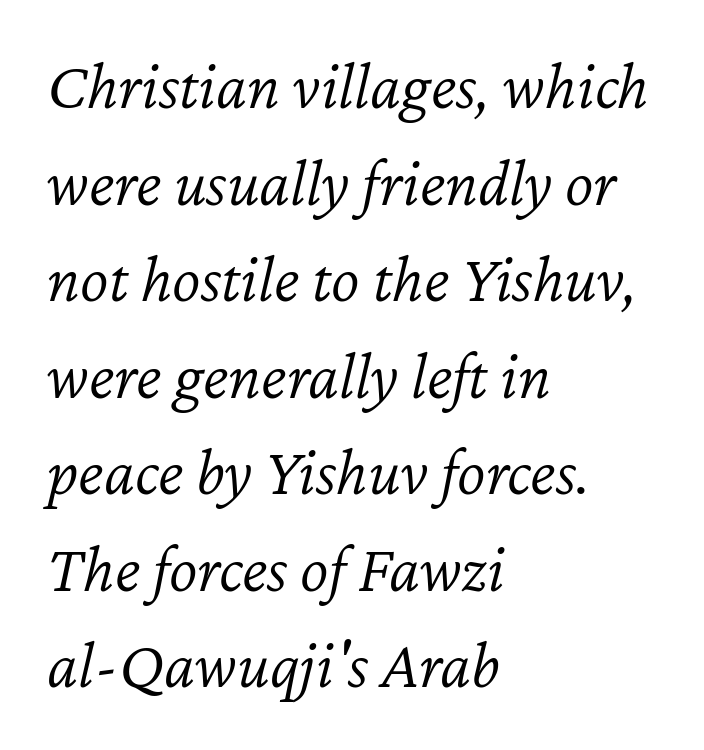
{"italic": "yes", "lean": "right", "slant_degrees": 12, "bold": "no", "weight": "light", "width": "normal", "stroke_contrast": "low", "x_height": "medium", "monospaced": "no", "underline": "no", "align": "left", "line_spacing": "normal", "line_spacing_ratio": 1.42, "letter_spacing": "normal", "letter_spacing_em": 0.0, "glyph_px": 68}
